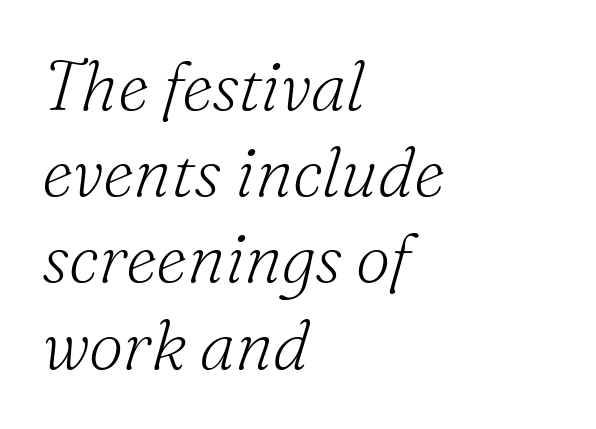
The image shows 69 px light serif type, italic (leaning right); set left-aligned, normal line spacing (1.25x), normal letter spacing, not underlined; medium stroke contrast and a small x-height.
